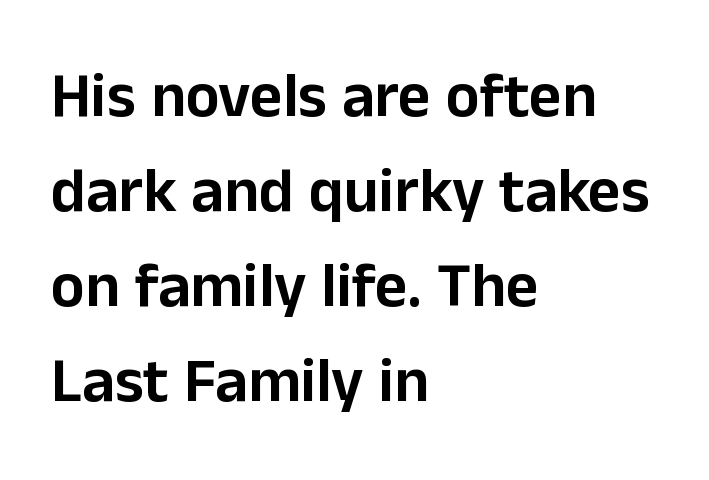
The image shows 63 px sans-serif type, upright; set left-aligned, normal line spacing (1.51x), normal letter spacing, not underlined; low stroke contrast and a medium x-height.
